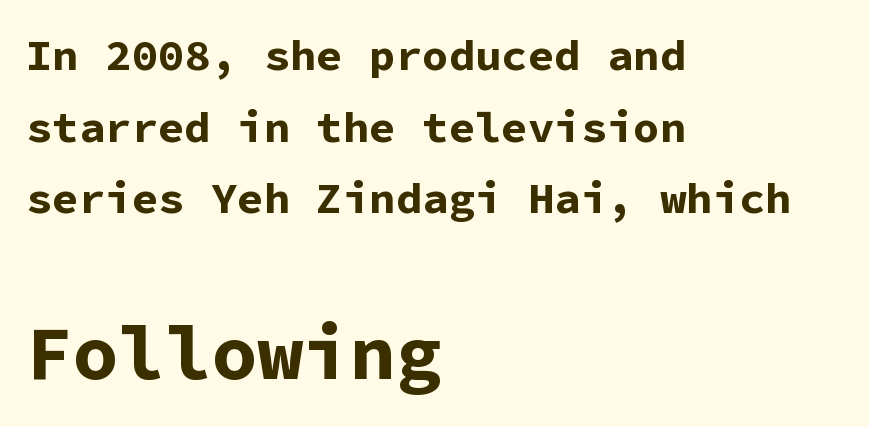
The face used here is monospaced, like something from a code editor. The font is running at its bold setting. The face used here is rendered with its standard letterfit. Beneath every word, the page is bare.
